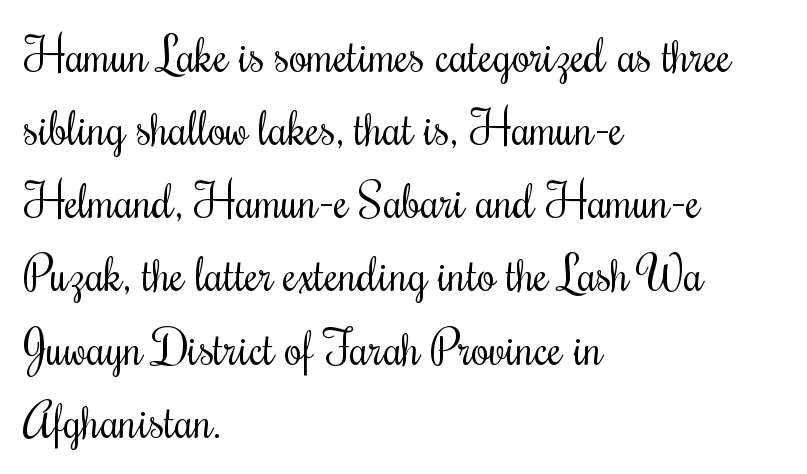
The image shows 46 px regular-weight, condensed type; set left-aligned, normal line spacing (1.59x), normal letter spacing, not underlined; medium stroke contrast and a small x-height.
